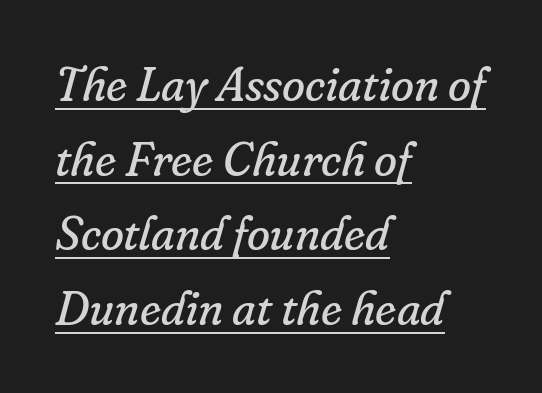
The leading is moderate, giving the passage an even texture. Nothing heavy about these letters — not bold at all. Every word sits above its own underline. Short note: letters normally spaced. The text carries the slant typical of an italic or oblique font.
